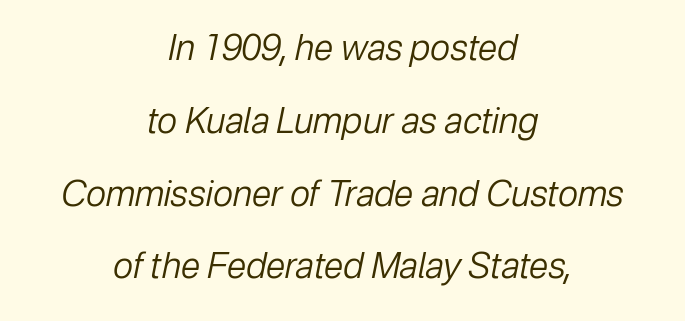
This sample has the flowing, uneven cadence of proportional lettering. The block of text is sparse from top to bottom, with ample space between rows. The characters are drawn with everyday or finer stroke widths. Type without underlining.
